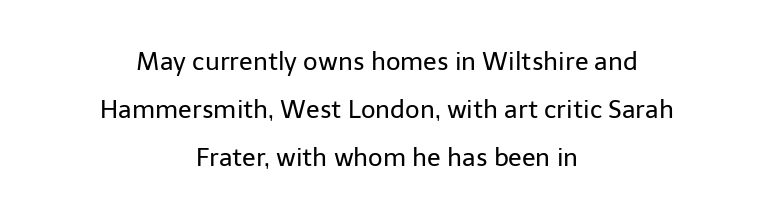
{"italic": "no", "bold": "no", "underline": "no", "align": "center", "line_spacing": "loose", "line_spacing_ratio": 1.92, "letter_spacing": "normal", "letter_spacing_em": 0.0, "glyph_px": 25}
